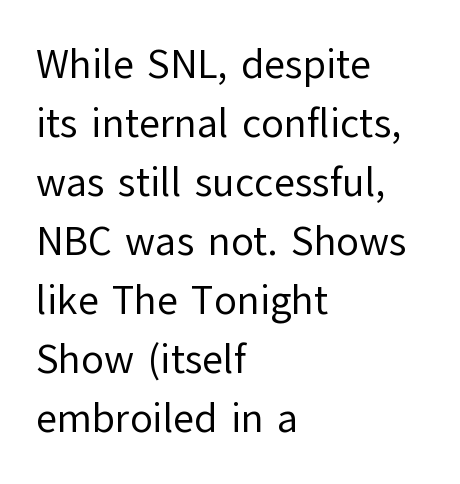
{"serif": "no", "italic": "no", "bold": "no", "weight": "regular", "width": "normal", "stroke_contrast": "low", "x_height": "medium", "monospaced": "no", "underline": "no", "align": "left", "line_spacing": "normal", "line_spacing_ratio": 1.44, "letter_spacing": "normal", "letter_spacing_em": 0.0, "glyph_px": 41}
